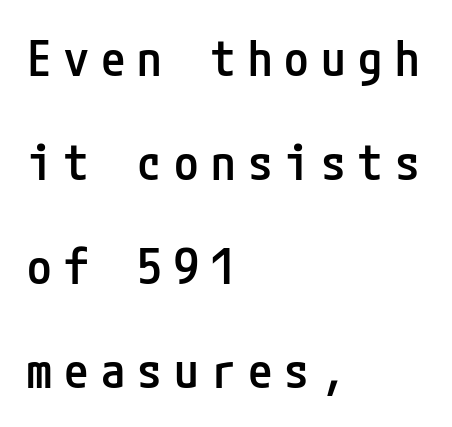
The face used here is rendered with a markedly widened letterfit. In terms of weight, the rendering is demibold, just under bold. You can tell from the bare stems that sans-serif type was used. A bare baseline throughout the passage. Posture: straight, roman, zero tilt.
